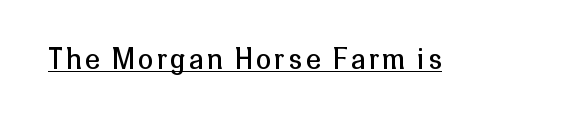
The image shows 27 px text type, upright; set underlined.
